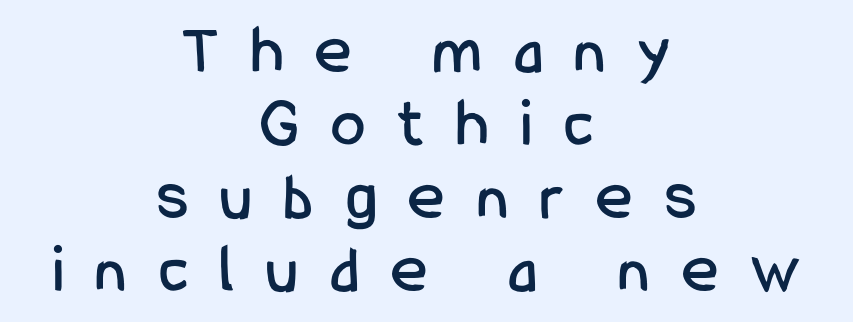
{"serif": "no", "italic": "no", "width": "condensed", "stroke_contrast": "low", "x_height": "medium", "monospaced": "no", "underline": "no", "align": "center", "line_spacing": "tight", "line_spacing_ratio": 1.06, "letter_spacing": "wide", "letter_spacing_em": 0.47, "glyph_px": 69}
